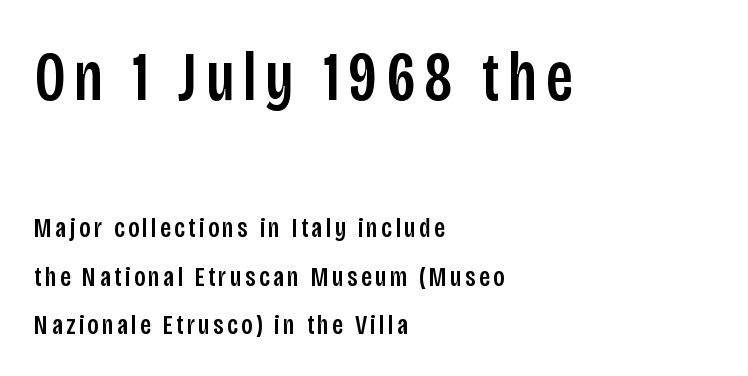
The image shows 70 px condensed sans-serif type, upright; set left-aligned, line spacing 1.72x, not underlined; the first (top) block is 2.5x larger; low stroke contrast and a large x-height.
